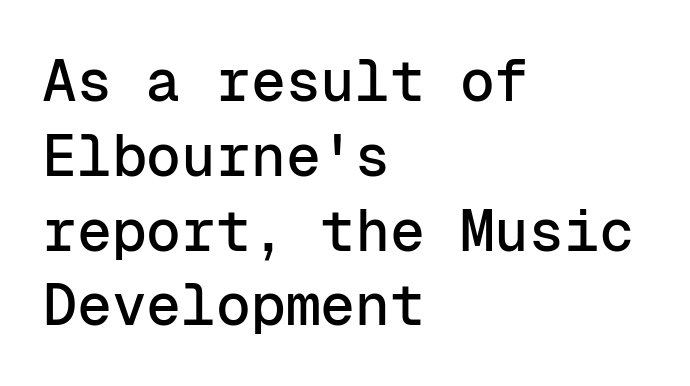
{"serif": "no", "italic": "no", "width": "normal", "stroke_contrast": "low", "x_height": "medium", "monospaced": "yes", "underline": "no", "align": "left", "line_spacing": "normal", "line_spacing_ratio": 1.29, "letter_spacing": "normal", "letter_spacing_em": 0.0, "glyph_px": 58}
